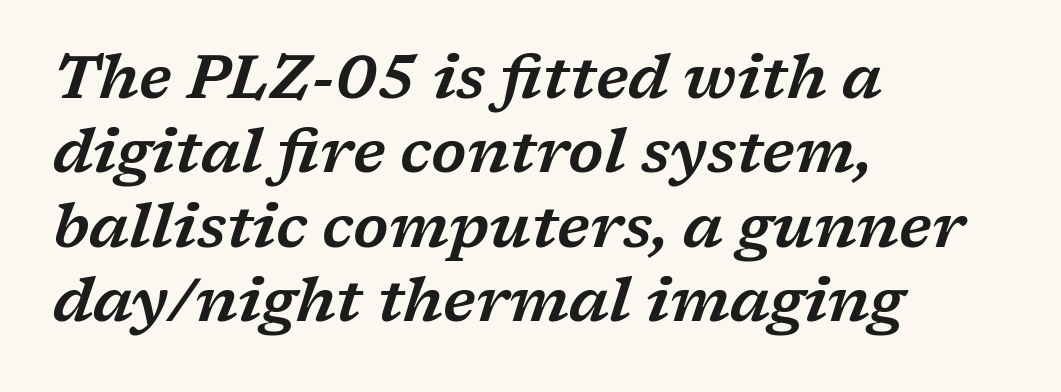
{"serif": "yes", "italic": "yes", "lean": "right", "slant_degrees": 17, "width": "wide", "stroke_contrast": "low", "x_height": "medium", "monospaced": "no", "underline": "no", "align": "left", "line_spacing_ratio": 1.22, "letter_spacing": "normal", "letter_spacing_em": 0.0, "glyph_px": 61}
